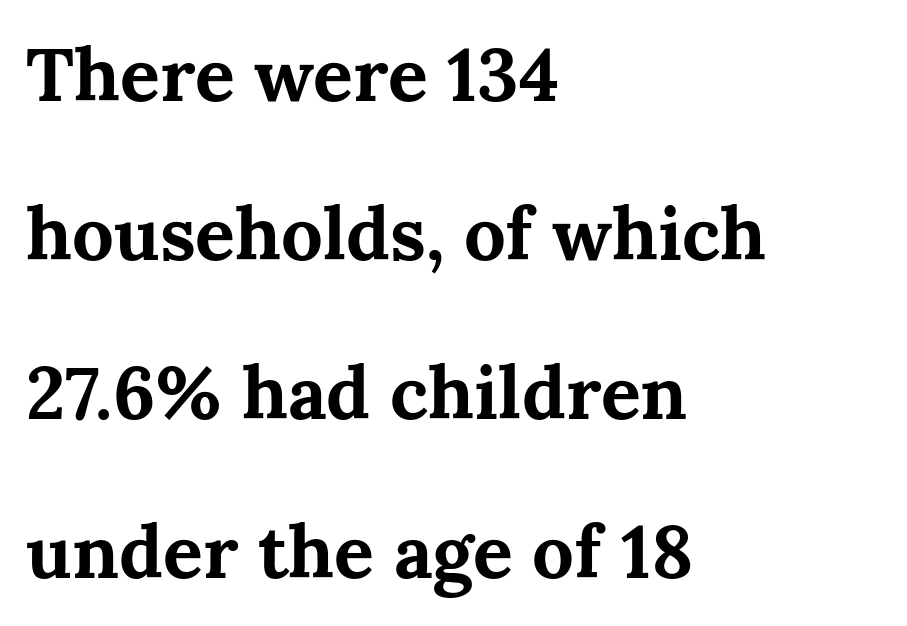
Q: Is the text bold? A: Yes.
Q: Is the text italic (slanted)? A: No, it is upright.
Q: Is the typeface a serif or a sans-serif typeface? A: Serif.
Q: Is the text underlined? A: No.
Q: How is the paragraph aligned? A: Left-aligned.
Q: Is the spacing between letters normal or unusually wide? A: Normal.
Q: Is the spacing between lines tight, normal or loose? A: Loose.
Q: Width (condensed, normal, or wide)? A: Normal.
Q: Stroke contrast? A: Medium.
Q: x-height? A: Medium.
Q: Monospaced? A: No.
